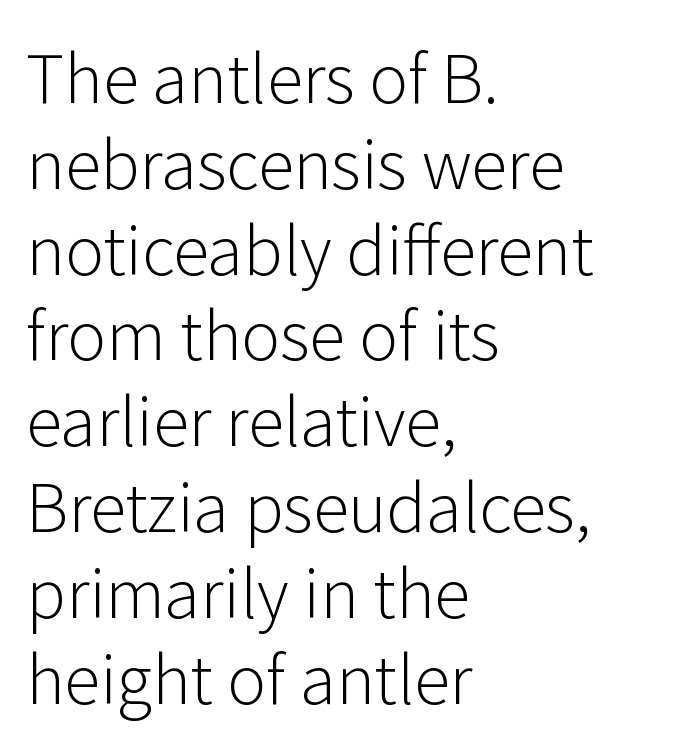
The image shows 66 px light sans-serif type, upright; set left-aligned, normal line spacing (1.3x), normal letter spacing, not underlined; low stroke contrast and a medium x-height.
